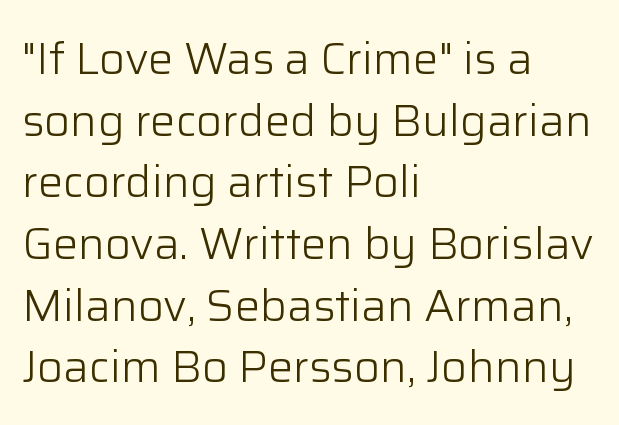
{"serif": "no", "italic": "no", "bold": "no", "weight": "light", "width": "normal", "stroke_contrast": "low", "x_height": "medium", "monospaced": "no", "underline": "no", "align": "left", "line_spacing": "normal", "line_spacing_ratio": 1.37, "letter_spacing": "normal", "letter_spacing_em": 0.0, "glyph_px": 45}
